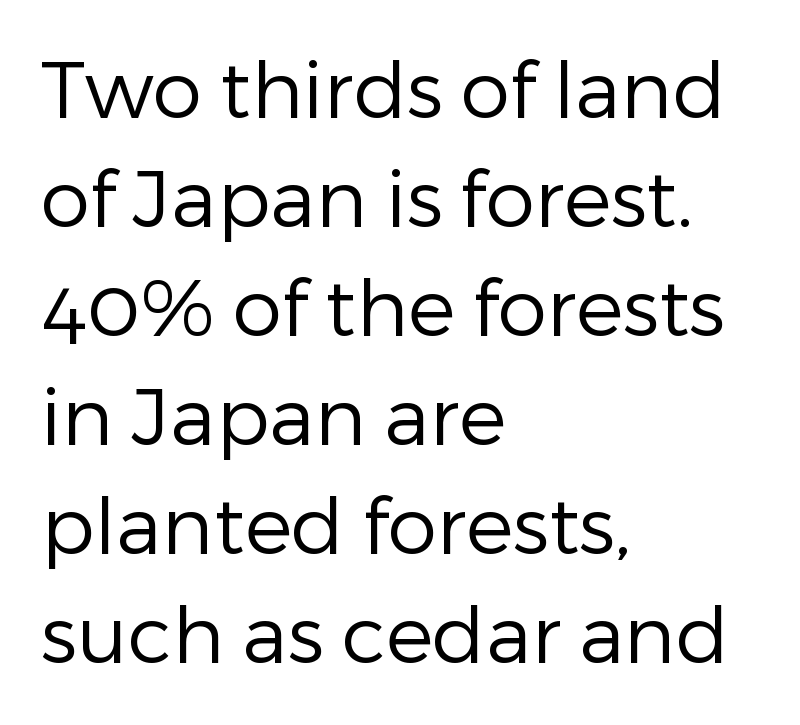
Counters stay open thanks to moderate or lighter strokes. The ragged edge is on the right, which tells us the setting is flush left. A sans-serif font was chosen for this passage. This sample uses plain, unmodified letter spacing. Every character sits straight up, as roman type does.
